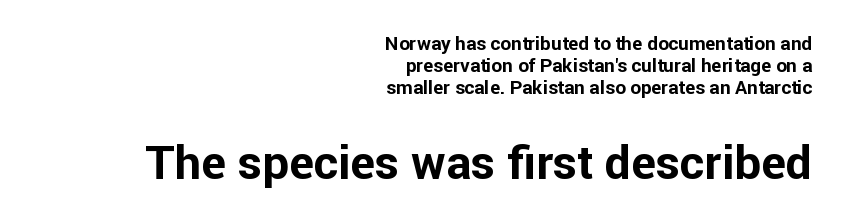
{"serif": "no", "italic": "no", "bold": "yes", "weight": "bold", "width": "normal", "stroke_contrast": "low", "x_height": "medium", "monospaced": "no", "underline": "no", "align": "right", "line_spacing": "tight", "line_spacing_ratio": 1.15, "letter_spacing": "normal", "letter_spacing_em": 0.0, "larger_block": "second", "size_ratio": 2.47, "glyph_px": 47}
